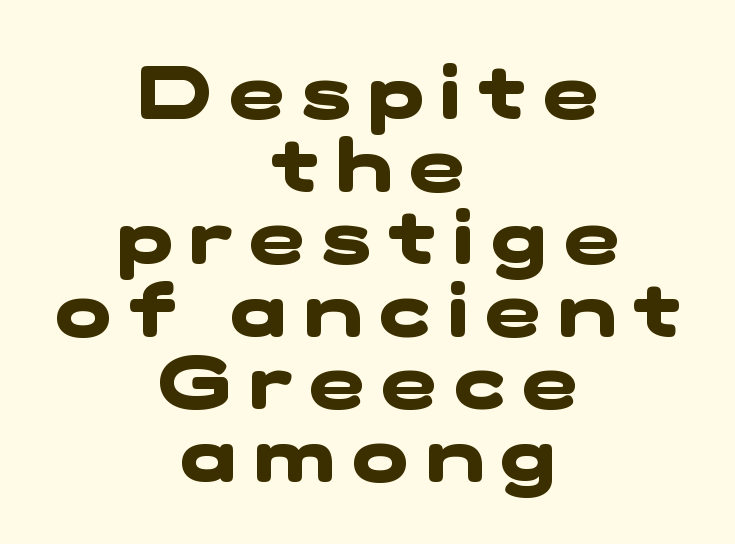
The image shows 74 px heavy, wide sans-serif type; set centered, tight line spacing (0.98x), unusually wide letter spacing (+0.24 em), not underlined; low stroke contrast and a medium x-height.
